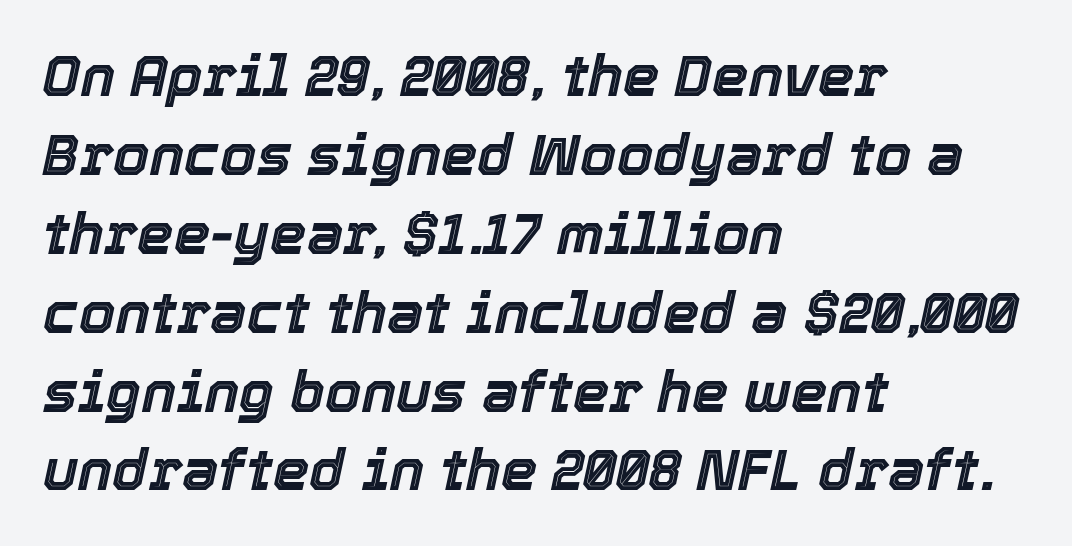
Q: Is the text italic (slanted)? A: Yes, it leans right by about 12 degrees.
Q: Is the text underlined? A: No.
Q: How is the paragraph aligned? A: Left-aligned.
Q: Is the spacing between letters normal or unusually wide? A: Normal.
Q: Is the spacing between lines tight, normal or loose? A: Normal.
Q: Width (condensed, normal, or wide)? A: Normal.
Q: x-height? A: Medium.
Q: Monospaced? A: No.
